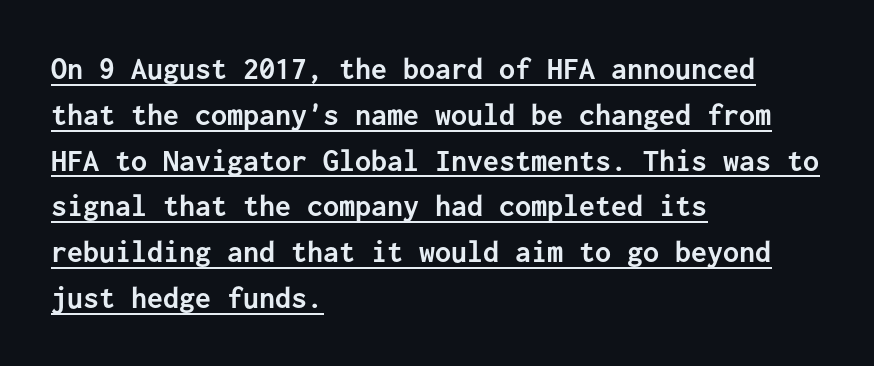
{"serif": "no", "italic": "no", "bold": "yes", "weight": "semibold", "width": "normal", "stroke_contrast": "low", "x_height": "medium", "monospaced": "yes", "underline": "yes", "align": "left", "line_spacing": "normal", "line_spacing_ratio": 1.43, "letter_spacing": "normal", "letter_spacing_em": 0.0, "glyph_px": 32}
